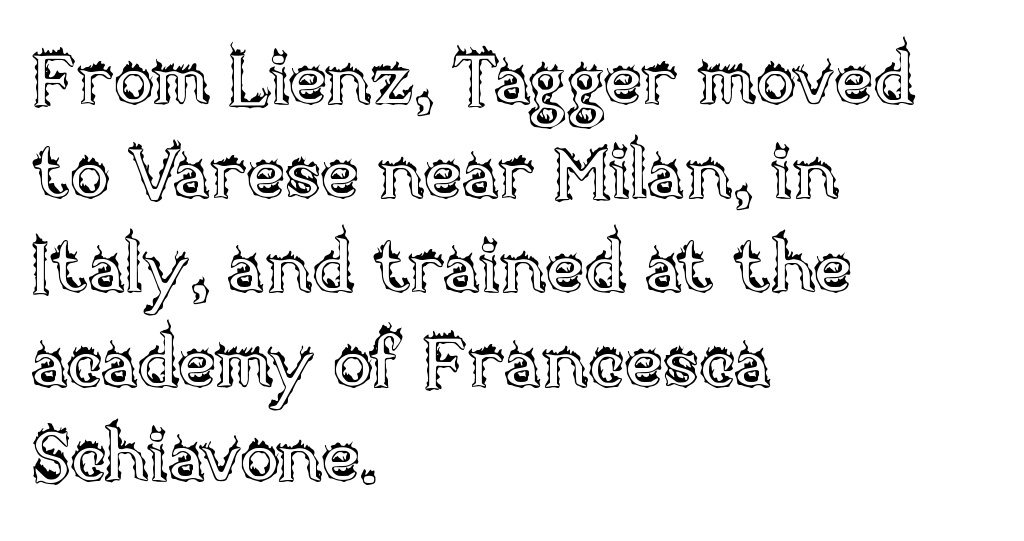
{"italic": "no", "width": "normal", "x_height": "large", "monospaced": "no", "underline": "no", "align": "left", "line_spacing": "normal", "line_spacing_ratio": 1.29, "letter_spacing": "normal", "letter_spacing_em": 0.0, "glyph_px": 73}
